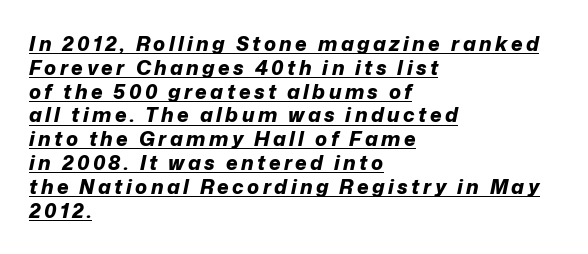
Q: Is the text bold? A: Yes.
Q: Is the text italic (slanted)? A: Yes, it leans right by about 12 degrees.
Q: Is the text underlined? A: Yes.
Q: How is the paragraph aligned? A: Left-aligned.
